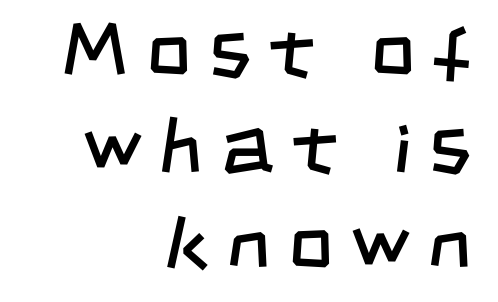
{"serif": "no", "bold": "no", "weight": "regular", "width": "condensed", "stroke_contrast": "low", "x_height": "large", "monospaced": "no", "underline": "no", "align": "right", "line_spacing_ratio": 1.22, "letter_spacing": "wide", "letter_spacing_em": 0.22, "glyph_px": 79}
